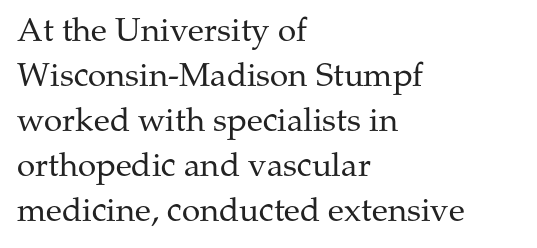
The image shows 33 px regular-weight serif type, upright; set left-aligned, normal line spacing (1.36x), normal letter spacing, not underlined; medium stroke contrast and a medium x-height.
